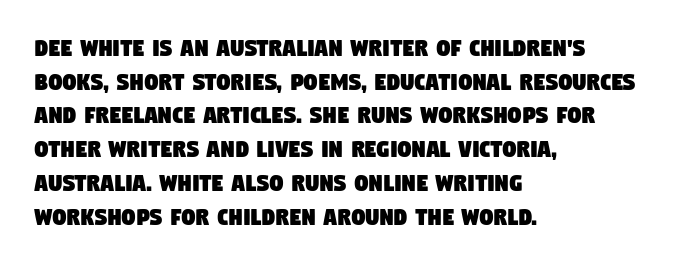
{"underline": "no", "align": "left", "line_spacing": "normal", "line_spacing_ratio": 1.25, "letter_spacing": "normal", "letter_spacing_em": 0.0, "glyph_px": 27}
